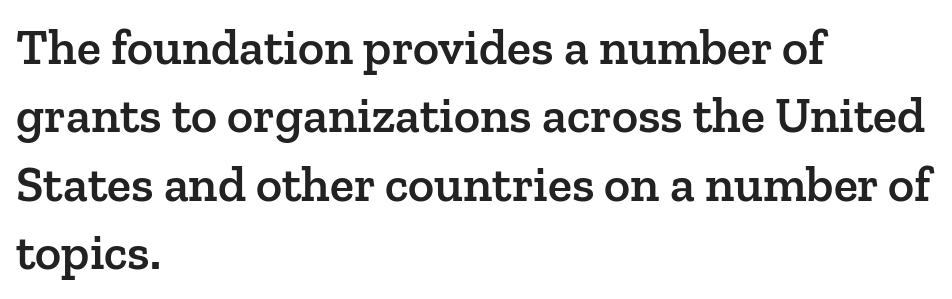
Q: Is the text bold? A: Semi-bold.
Q: Is the text italic (slanted)? A: No, it is upright.
Q: Is the typeface a serif or a sans-serif typeface? A: Serif.
Q: Is the text underlined? A: No.
Q: How is the paragraph aligned? A: Left-aligned.
Q: Is the spacing between letters normal or unusually wide? A: Normal.
Q: Is the spacing between lines tight, normal or loose? A: Normal.
Q: Width (condensed, normal, or wide)? A: Normal.
Q: Stroke contrast? A: Low.
Q: x-height? A: Medium.
Q: Monospaced? A: No.
